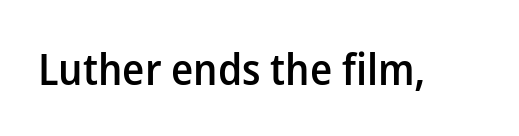
Q: Is the text bold? A: Semi-bold.
Q: Is the text italic (slanted)? A: No, it is upright.
Q: Is the typeface a serif or a sans-serif typeface? A: Sans-serif.
Q: Is the text underlined? A: No.
Q: Is the spacing between letters normal or unusually wide? A: Normal.
Q: Width (condensed, normal, or wide)? A: Normal.
Q: Stroke contrast? A: Low.
Q: x-height? A: Medium.
Q: Monospaced? A: No.
